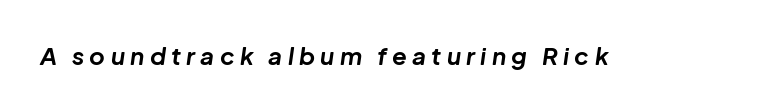
Q: Is the text bold? A: Yes.
Q: Is the text italic (slanted)? A: Yes, it leans right by about 8 degrees.
Q: Is the text underlined? A: No.
Q: Is the spacing between letters normal or unusually wide? A: Unusually wide.
